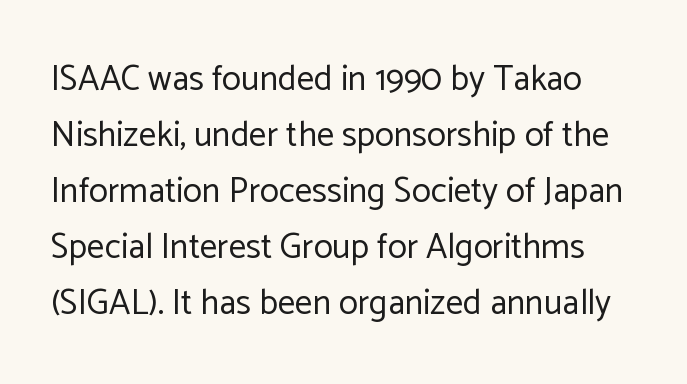
{"serif": "no", "italic": "no", "bold": "no", "weight": "regular", "width": "normal", "stroke_contrast": "low", "x_height": "medium", "monospaced": "no", "underline": "no", "line_spacing": "normal", "line_spacing_ratio": 1.6, "letter_spacing": "normal", "letter_spacing_em": 0.0, "glyph_px": 35}
